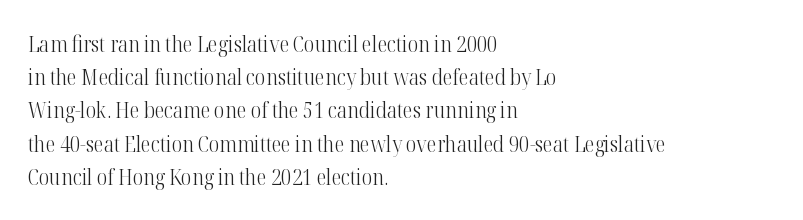
Tall strokes in this sample are plumb rather than angled. Weight: regular or lighter. Tracking value appears to be zero — textbook default spacing. The passage shown stacks its lines at a standard gap. The lines in this sample share a left origin and differ only in where they stop. Anything drawn beneath the words? Only blank space.
